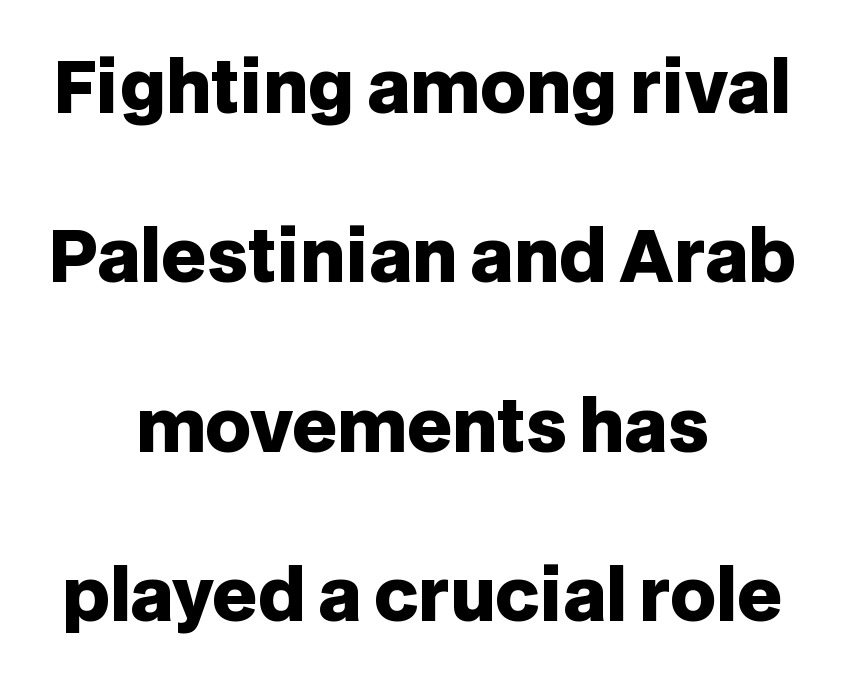
Q: Is the text bold? A: Yes.
Q: Is the text italic (slanted)? A: No, it is upright.
Q: Is the typeface a serif or a sans-serif typeface? A: Sans-serif.
Q: Is the text underlined? A: No.
Q: How is the paragraph aligned? A: Centered.
Q: Is the spacing between letters normal or unusually wide? A: Normal.
Q: Is the spacing between lines tight, normal or loose? A: Loose.
Q: Width (condensed, normal, or wide)? A: Normal.
Q: Stroke contrast? A: Low.
Q: x-height? A: Large.
Q: Monospaced? A: No.
